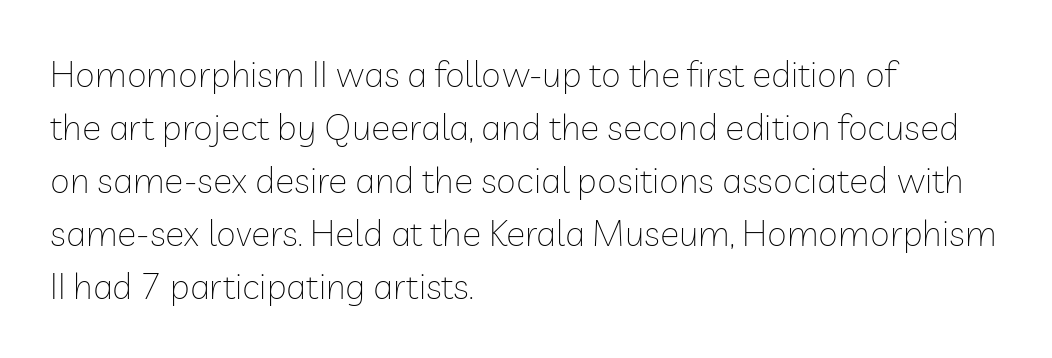
Q: Is the text bold? A: No.
Q: Is the text italic (slanted)? A: No, it is upright.
Q: Is the typeface a serif or a sans-serif typeface? A: Sans-serif.
Q: Is the text underlined? A: No.
Q: How is the paragraph aligned? A: Left-aligned.
Q: Is the spacing between letters normal or unusually wide? A: Normal.
Q: Is the spacing between lines tight, normal or loose? A: Normal.
Q: Width (condensed, normal, or wide)? A: Normal.
Q: Stroke contrast? A: Low.
Q: x-height? A: Medium.
Q: Monospaced? A: No.
